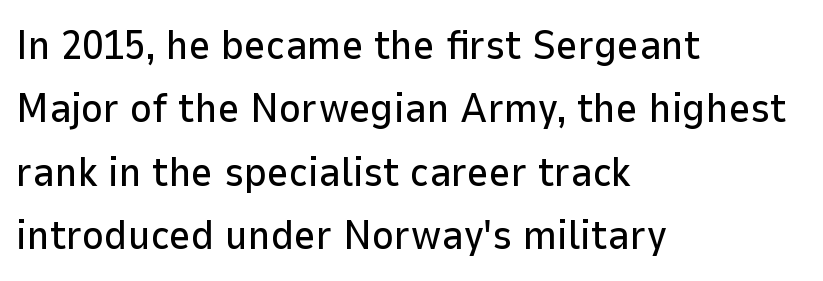
{"serif": "no", "italic": "no", "width": "normal", "stroke_contrast": "low", "x_height": "medium", "monospaced": "no", "underline": "no", "align": "left", "line_spacing": "normal", "line_spacing_ratio": 1.51, "letter_spacing": "normal", "letter_spacing_em": 0.0, "glyph_px": 42}
